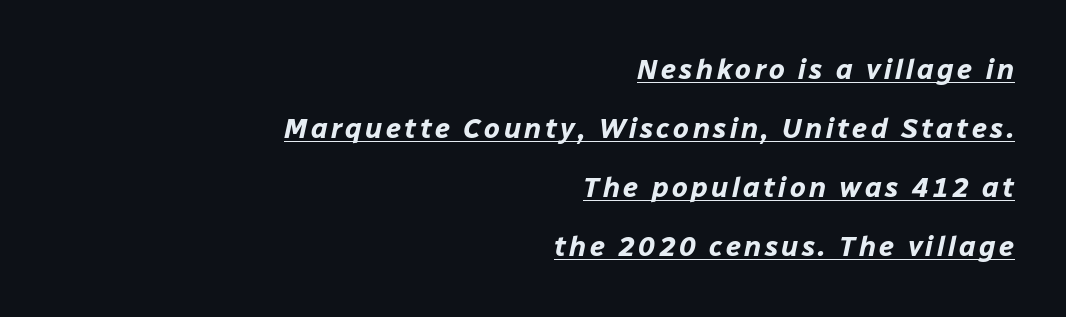
Q: Is the text bold? A: Yes.
Q: Is the text italic (slanted)? A: Yes, it leans right by about 12 degrees.
Q: Is the text underlined? A: Yes.
Q: How is the paragraph aligned? A: Right-aligned.
Q: Is the spacing between lines tight, normal or loose? A: Loose.
Q: Width (condensed, normal, or wide)? A: Normal.
Q: Stroke contrast? A: Low.
Q: x-height? A: Medium.
Q: Monospaced? A: No.
